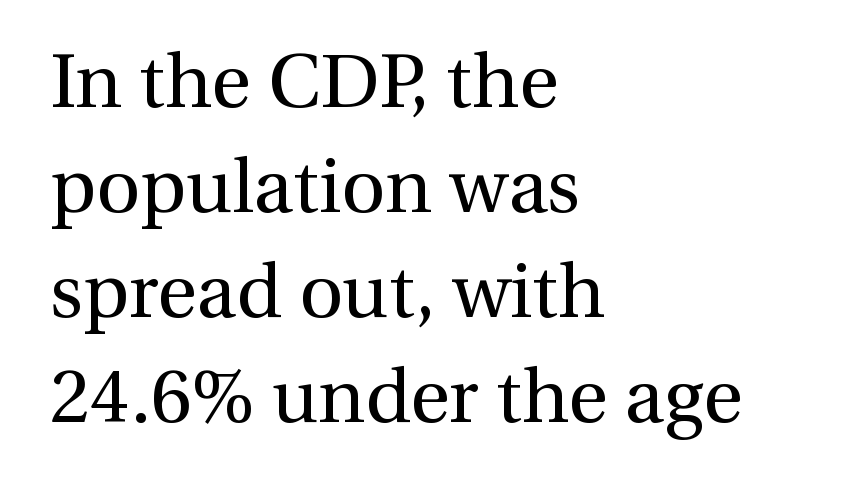
Q: Is the text bold? A: No.
Q: Is the text italic (slanted)? A: No, it is upright.
Q: Is the typeface a serif or a sans-serif typeface? A: Serif.
Q: Is the text underlined? A: No.
Q: How is the paragraph aligned? A: Left-aligned.
Q: Is the spacing between letters normal or unusually wide? A: Normal.
Q: Is the spacing between lines tight, normal or loose? A: Normal.
Q: Width (condensed, normal, or wide)? A: Normal.
Q: Stroke contrast? A: Medium.
Q: x-height? A: Medium.
Q: Monospaced? A: No.
